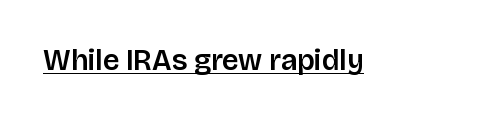
{"serif": "no", "italic": "no", "width": "normal", "stroke_contrast": "low", "x_height": "large", "monospaced": "no", "underline": "yes", "letter_spacing": "normal", "letter_spacing_em": 0.0, "glyph_px": 29}
